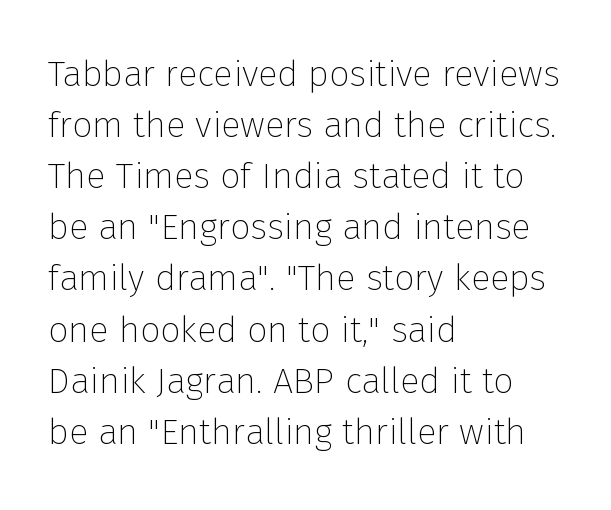
Examine the stroke ends and you'll find no serifs. These lines are set flush left with a ragged right edge. Leading matches the norm, producing a regular column. These lines are rendered in a variable-pitch font. The typeface has the unassuming heft of standard copy or less. The line texture is even and compact thanks to regular tracking.
